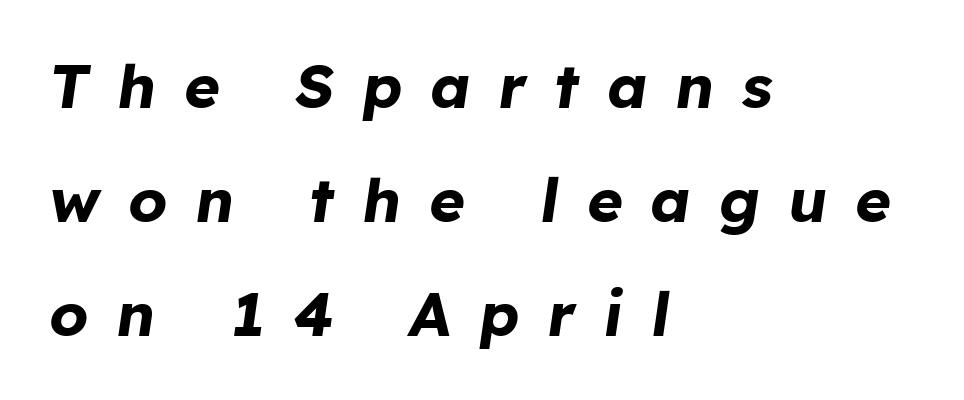
{"italic": "yes", "lean": "right", "slant_degrees": 8, "bold": "yes", "weight": "bold", "width": "normal", "stroke_contrast": "low", "x_height": "medium", "monospaced": "no", "underline": "no", "align": "left", "line_spacing_ratio": 1.87, "letter_spacing": "wide", "letter_spacing_em": 0.46, "glyph_px": 61}
